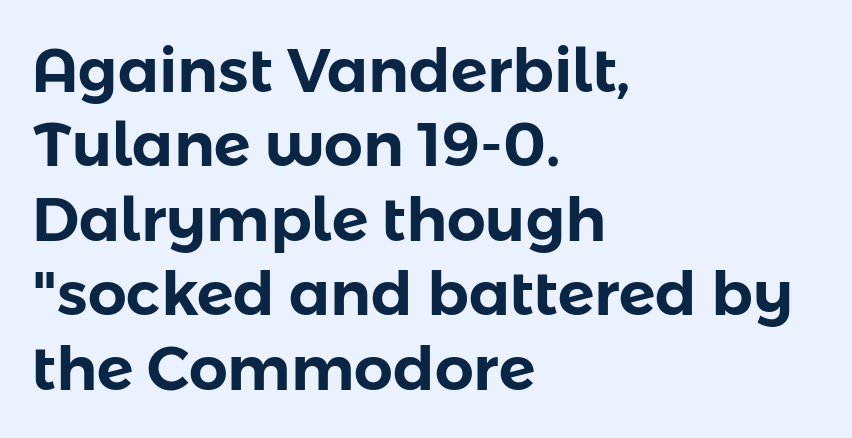
Grotesque or geometric, the face here clearly has no serifs. These lines were composed using upright roman letters. Character widths vary here, with narrow letters taking less room than wide ones. Layout note: lines flush left.
